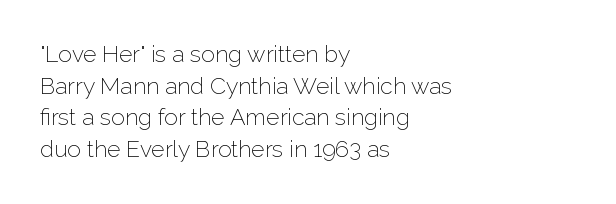
{"italic": "no", "bold": "no", "underline": "no", "align": "left", "line_spacing": "normal", "line_spacing_ratio": 1.38, "letter_spacing": "normal", "letter_spacing_em": 0.0, "glyph_px": 23}
